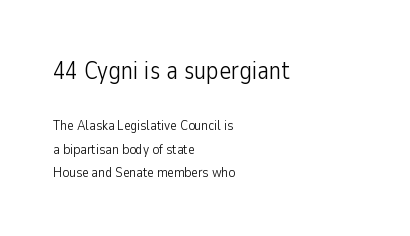
Q: Is the text bold? A: No.
Q: Is the text italic (slanted)? A: No, it is upright.
Q: Is the text underlined? A: No.
Q: How is the paragraph aligned? A: Left-aligned.
Q: Is the spacing between letters normal or unusually wide? A: Normal.
Q: Is the spacing between lines tight, normal or loose? A: Normal.
Q: Which block of text is set in a larger size, the first (top) or the second (bottom)? A: The first (top) one.
